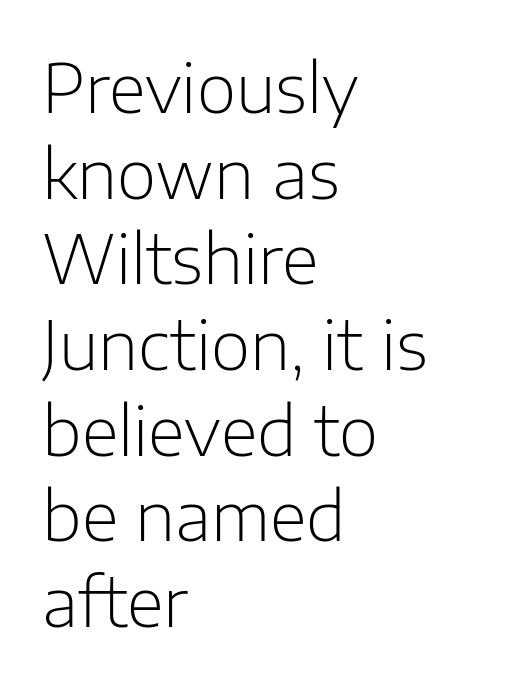
Q: Is the text bold? A: No.
Q: Is the text italic (slanted)? A: No, it is upright.
Q: Is the typeface a serif or a sans-serif typeface? A: Sans-serif.
Q: Is the text underlined? A: No.
Q: How is the paragraph aligned? A: Left-aligned.
Q: Is the spacing between letters normal or unusually wide? A: Normal.
Q: Is the spacing between lines tight, normal or loose? A: Normal.
Q: Width (condensed, normal, or wide)? A: Normal.
Q: Stroke contrast? A: Low.
Q: x-height? A: Medium.
Q: Monospaced? A: No.
